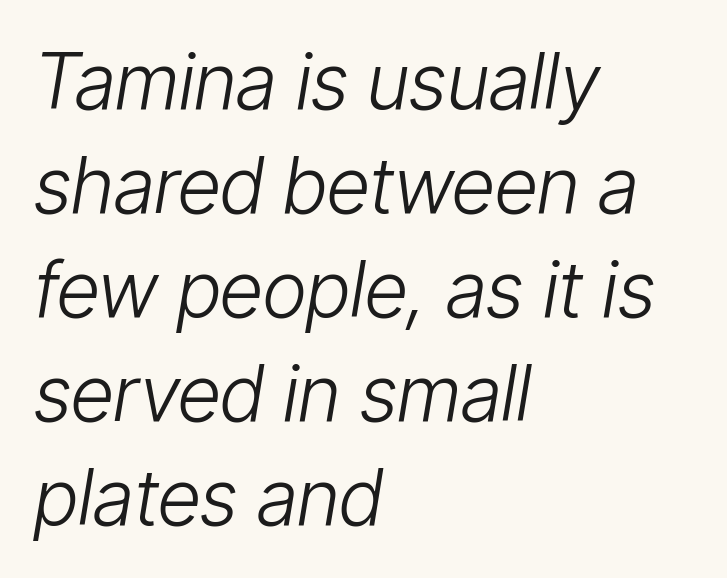
Q: Is the text bold? A: No.
Q: Is the text italic (slanted)? A: Yes, it leans right by about 9 degrees.
Q: Is the text underlined? A: No.
Q: How is the paragraph aligned? A: Left-aligned.
Q: Is the spacing between letters normal or unusually wide? A: Normal.
Q: Is the spacing between lines tight, normal or loose? A: Normal.
Q: Width (condensed, normal, or wide)? A: Condensed.
Q: Stroke contrast? A: Low.
Q: x-height? A: Medium.
Q: Monospaced? A: No.
